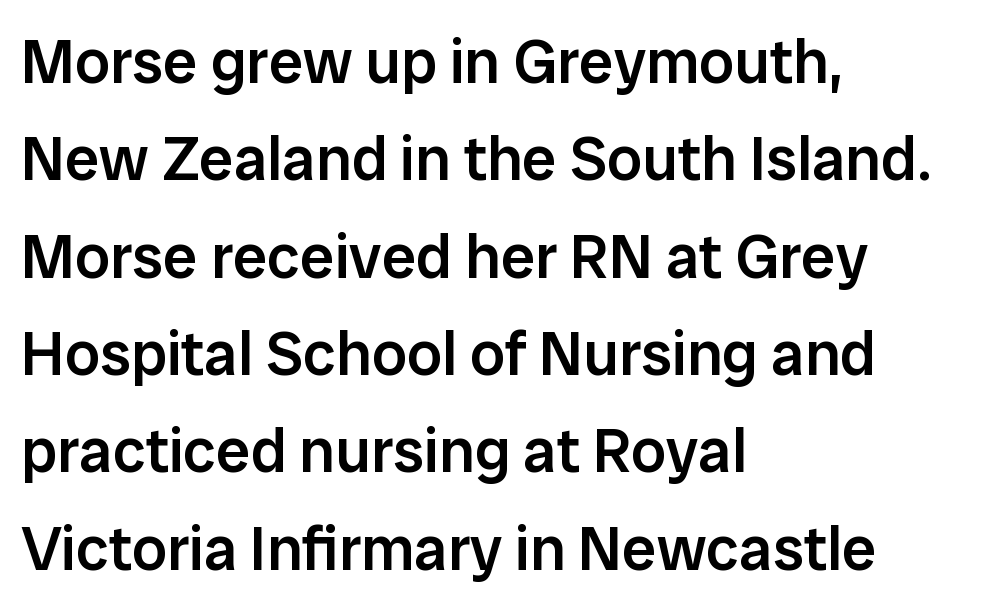
The rendering shows plain stroke endings on the letterforms — a sans-serif design. This sample has the flowing, uneven cadence of proportional lettering. These words are printed semibold, heavier than regular yet not bold. Teacher's note: observe the even left margin — that is flush-left alignment. The strip under each line holds only bare page. One glance says typical: line gaps are just what's usual.
